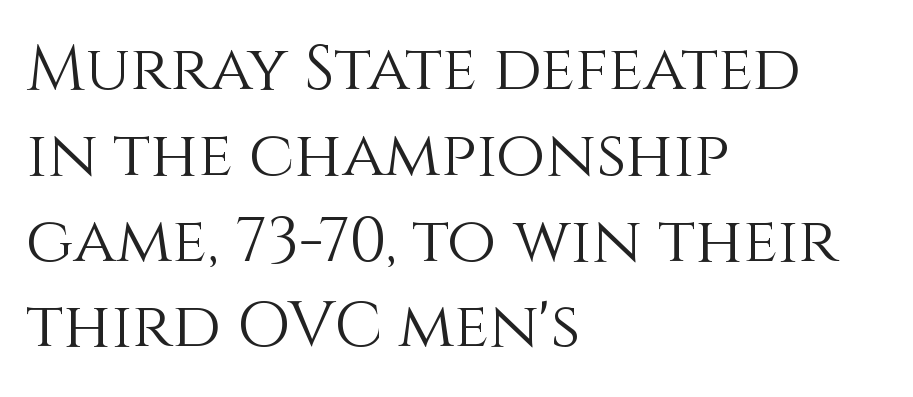
{"italic": "no", "bold": "no", "weight": "light", "width": "normal", "x_height": "large", "monospaced": "no", "underline": "no", "align": "left", "line_spacing": "normal", "line_spacing_ratio": 1.34, "letter_spacing": "normal", "letter_spacing_em": 0.0, "glyph_px": 64}
